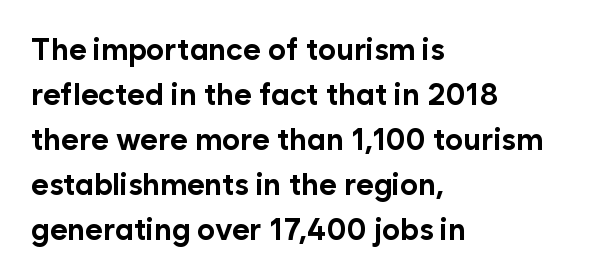
Q: Is the text bold? A: Yes.
Q: Is the text italic (slanted)? A: No, it is upright.
Q: Is the typeface a serif or a sans-serif typeface? A: Sans-serif.
Q: Is the text underlined? A: No.
Q: How is the paragraph aligned? A: Left-aligned.
Q: Is the spacing between letters normal or unusually wide? A: Normal.
Q: Is the spacing between lines tight, normal or loose? A: Normal.
Q: Width (condensed, normal, or wide)? A: Normal.
Q: Stroke contrast? A: Low.
Q: x-height? A: Medium.
Q: Monospaced? A: No.
